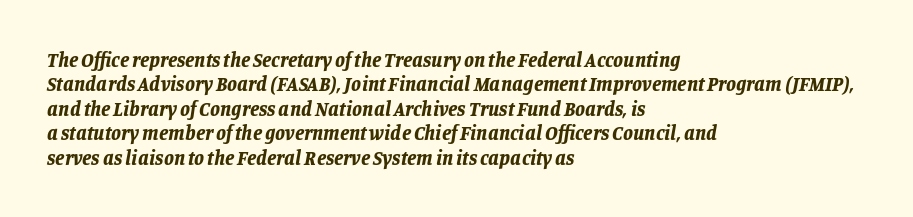
The image shows 20 px bold type, italic (leaning right); set left-aligned, line spacing 1.22x, normal letter spacing, not underlined.
